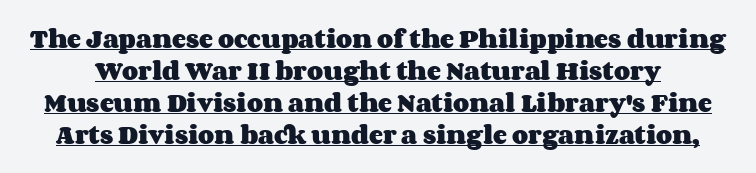
Q: Is the text bold? A: Yes.
Q: Is the text italic (slanted)? A: No, it is upright.
Q: Is the text underlined? A: Yes.
Q: Is the spacing between letters normal or unusually wide? A: Normal.
Q: Is the spacing between lines tight, normal or loose? A: Normal.
